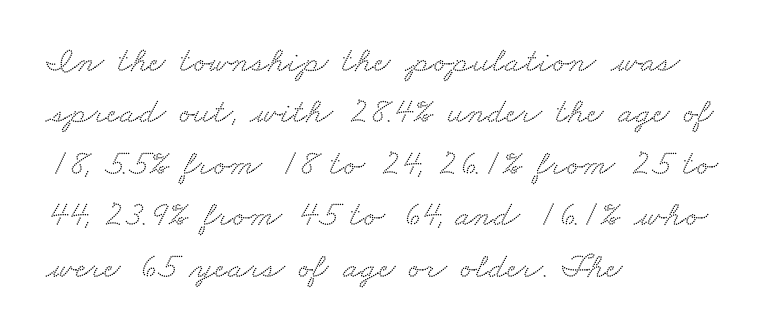
The compositor pushed each line to the left boundary. Serifs: yes, visible at the terminals of the letterforms. Horizontal bands of white between lines are of average thickness. Think of a printed novel: that variable character pitch is what you see here. Rule under the text: the space is simply empty.
